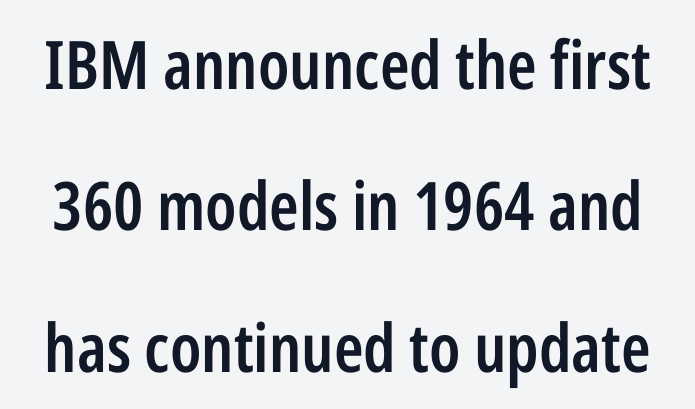
Examine the stroke ends and you'll find no serifs. Notice how the stems are strictly vertical — no italics here. Here the designer chose a conventional face with non-uniform glyph widths. Plain, unruled lines of type. The leading is generous, giving the passage an open texture. Compared with typical body copy, the letter spacing here is the same.
